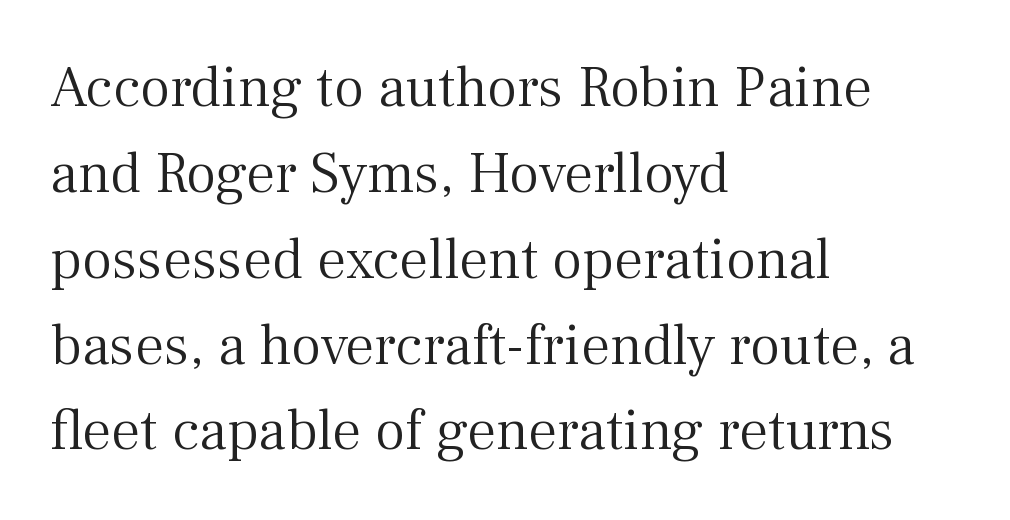
Are there feet on the stems? There are — it's a serif. Proportional: the letters do not fall into vertical columns. Is the type heavy? It reads as light-to-regular instead. The paragraph has a hard left edge and a soft right edge.
